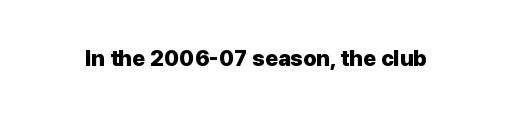
Q: Is the text bold? A: Yes.
Q: Is the text italic (slanted)? A: No, it is upright.
Q: Is the text underlined? A: No.
Q: Is the spacing between letters normal or unusually wide? A: Normal.
